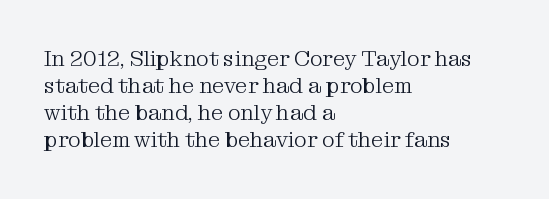
{"italic": "no", "bold": "no", "underline": "no", "align": "left", "line_spacing_ratio": 1.23, "letter_spacing": "normal", "letter_spacing_em": 0.0, "glyph_px": 22}
